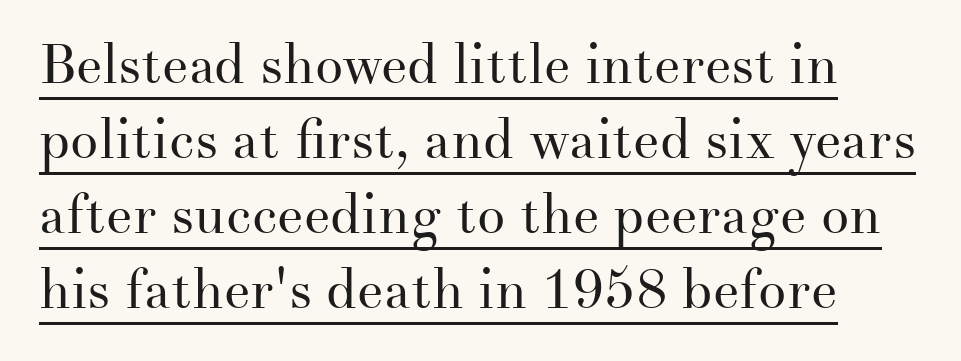
Each letter keeps its own natural width here, so spacing adapts to shape. How are the letters spaced? Ordinarily, with no added tracking. Leading matches the norm, producing a regular column. The typesetter has applied underlining to the passage shown.
